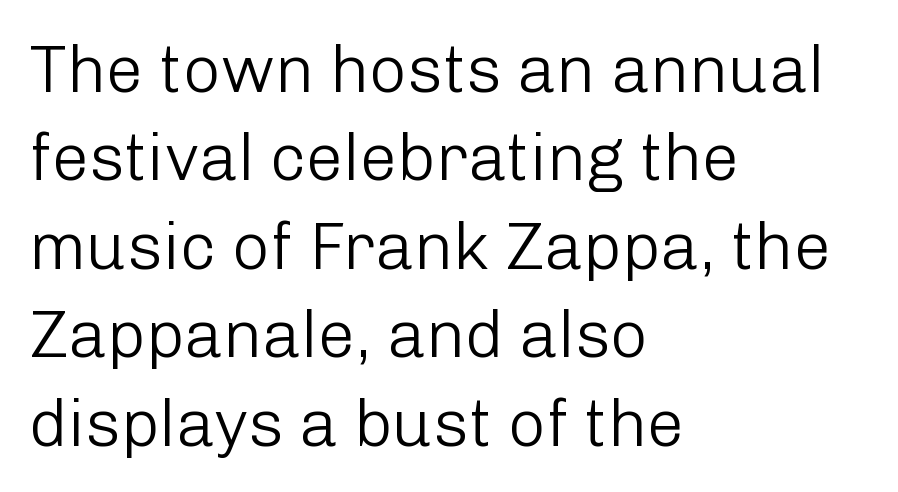
The image shows 66 px light sans-serif type, upright; set left-aligned, normal line spacing (1.34x), normal letter spacing, not underlined; low stroke contrast and a medium x-height.
